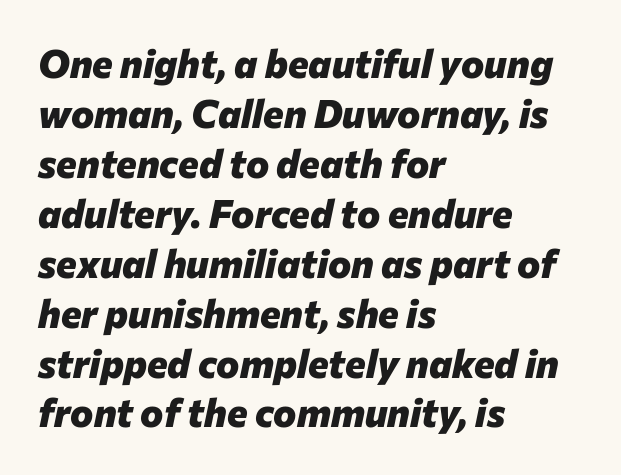
{"italic": "yes", "lean": "right", "slant_degrees": 12, "bold": "yes", "weight": "heavy", "width": "normal", "stroke_contrast": "low", "x_height": "medium", "monospaced": "no", "underline": "no", "align": "left", "line_spacing": "normal", "line_spacing_ratio": 1.28, "letter_spacing": "normal", "letter_spacing_em": 0.0, "glyph_px": 39}
